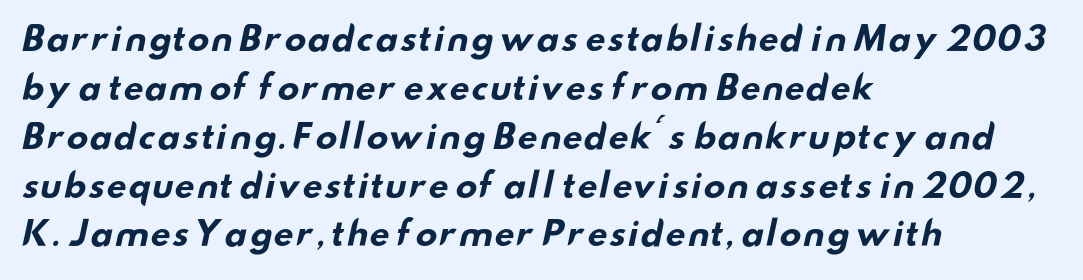
{"serif": "no", "bold": "yes", "weight": "bold", "width": "wide", "stroke_contrast": "low", "x_height": "small", "monospaced": "no", "underline": "no", "align": "left", "line_spacing": "normal", "line_spacing_ratio": 1.48, "letter_spacing": "normal", "letter_spacing_em": 0.0, "glyph_px": 33}
